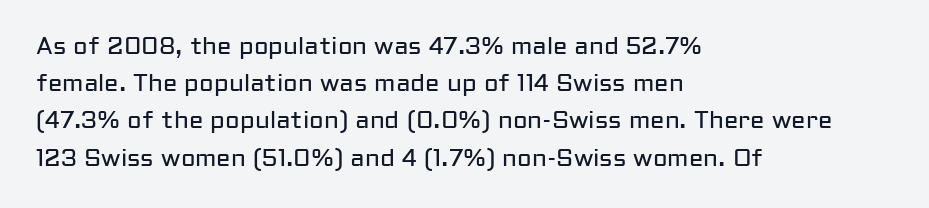
Ordinary non-slanted type is in use. This sample uses plain, unmodified letter spacing. Has an underline been added? It has not. The designer left line spacing at the default. The cut favours lightness, reaching ordinary text weight at its darkest. Layout note: lines flush left.
